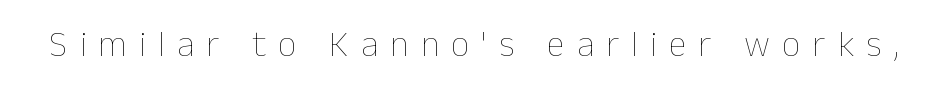
The image shows 36 px thin type, upright; set unusually wide letter spacing (+0.34 em), not underlined; low stroke contrast and a medium x-height.
